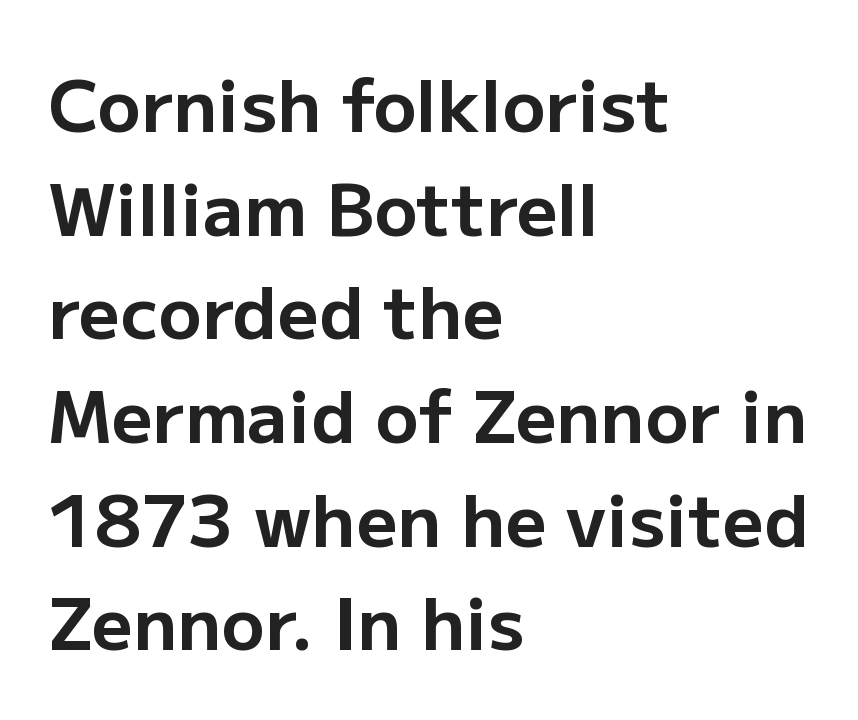
Q: Is the text bold? A: Yes.
Q: Is the text italic (slanted)? A: No, it is upright.
Q: Is the typeface a serif or a sans-serif typeface? A: Sans-serif.
Q: Is the text underlined? A: No.
Q: How is the paragraph aligned? A: Left-aligned.
Q: Is the spacing between letters normal or unusually wide? A: Normal.
Q: Is the spacing between lines tight, normal or loose? A: Normal.
Q: Width (condensed, normal, or wide)? A: Normal.
Q: Stroke contrast? A: Low.
Q: x-height? A: Medium.
Q: Monospaced? A: No.
